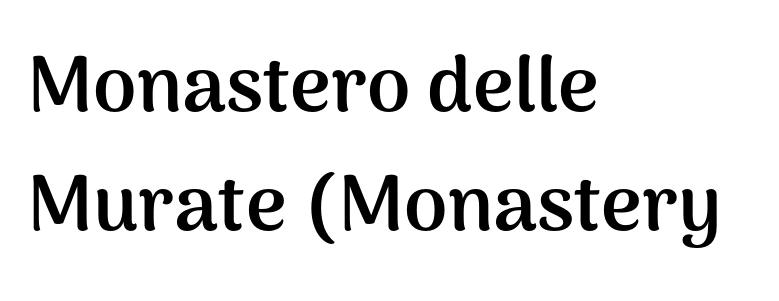
Letters rest on an invisible, unmarked baseline. This is heavy type, rendered in bold. In terms of posture, this sample is upright. Examine the stroke ends and you'll find no serifs.
